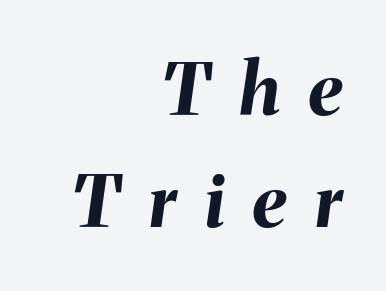
The image shows 72 px bold type, italic (leaning right); set right-aligned, normal line spacing (1.55x), unusually wide letter spacing (+0.4 em), not underlined; medium stroke contrast and a medium x-height.
